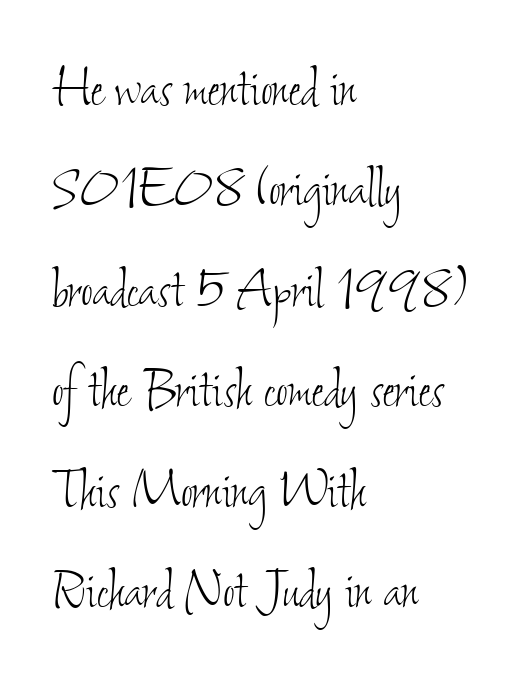
Q: Is the text bold? A: No.
Q: Is the text underlined? A: No.
Q: How is the paragraph aligned? A: Left-aligned.
Q: Is the spacing between letters normal or unusually wide? A: Normal.
Q: Is the spacing between lines tight, normal or loose? A: Normal.
Q: Width (condensed, normal, or wide)? A: Condensed.
Q: Stroke contrast? A: Low.
Q: x-height? A: Small.
Q: Monospaced? A: No.
